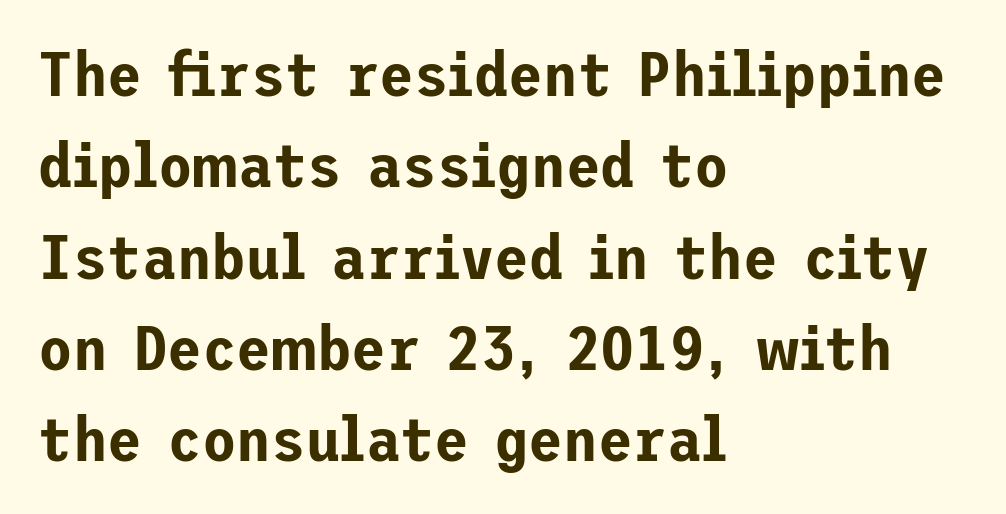
The image shows 63 px sans-serif type, upright; set left-aligned, normal line spacing (1.45x), normal letter spacing, not underlined; low stroke contrast and a medium x-height.
